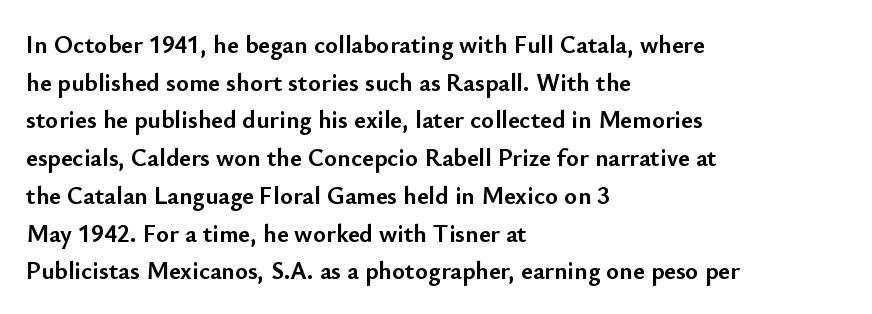
Q: Is the text bold? A: Yes.
Q: Is the text italic (slanted)? A: No, it is upright.
Q: Is the text underlined? A: No.
Q: How is the paragraph aligned? A: Left-aligned.
Q: Is the spacing between letters normal or unusually wide? A: Normal.
Q: Is the spacing between lines tight, normal or loose? A: Normal.
